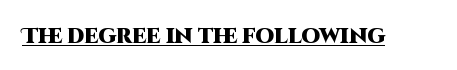
The image shows 21 px bold type, upright; set normal letter spacing, underlined.
